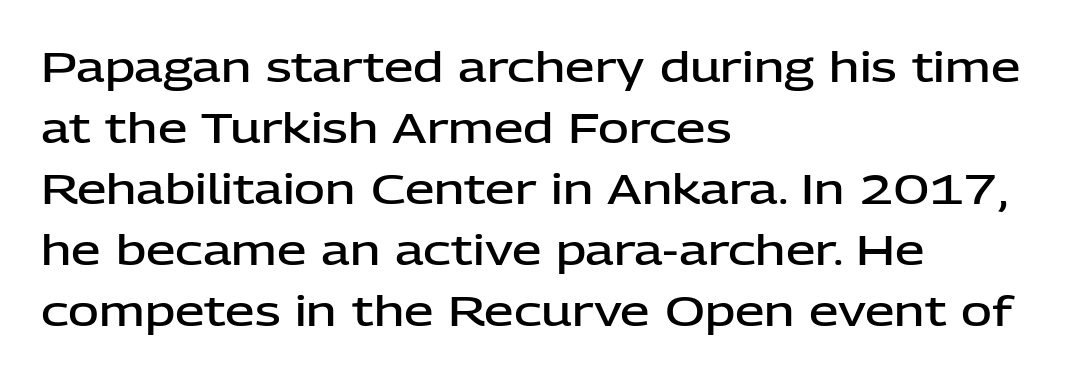
The image shows 42 px semibold sans-serif type, upright; set left-aligned, normal line spacing (1.45x), normal letter spacing, not underlined; low stroke contrast and a medium x-height.
